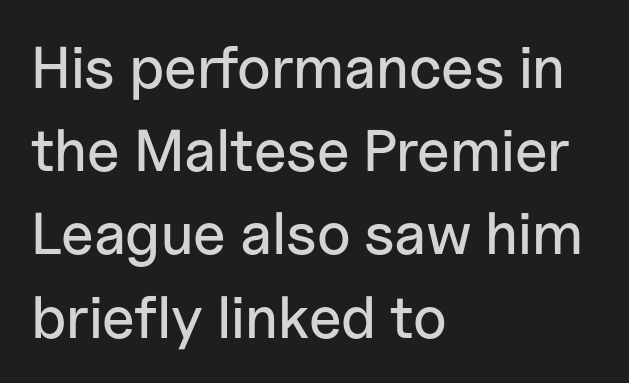
The image shows 59 px sans-serif type, upright; set left-aligned, normal line spacing (1.41x), normal letter spacing, not underlined; low stroke contrast and a medium x-height.
